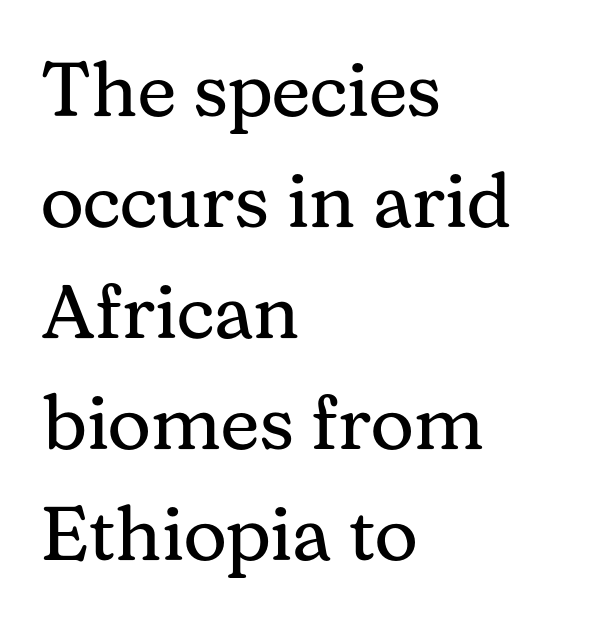
Q: Is the text bold? A: No.
Q: Is the text italic (slanted)? A: No, it is upright.
Q: Is the typeface a serif or a sans-serif typeface? A: Serif.
Q: Is the text underlined? A: No.
Q: How is the paragraph aligned? A: Left-aligned.
Q: Is the spacing between letters normal or unusually wide? A: Normal.
Q: Is the spacing between lines tight, normal or loose? A: Normal.
Q: Width (condensed, normal, or wide)? A: Normal.
Q: Stroke contrast? A: Medium.
Q: x-height? A: Medium.
Q: Monospaced? A: No.
